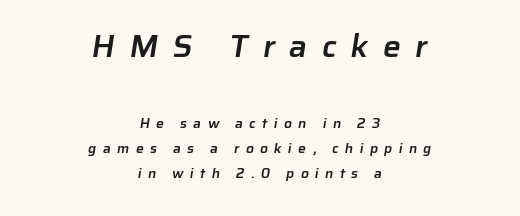
The image shows 32 px semibold sans-serif type; set centered, line spacing 1.81x, unusually wide letter spacing (+0.45 em), not underlined; the first (top) block is 2.29x larger; low stroke contrast and a medium x-height.
